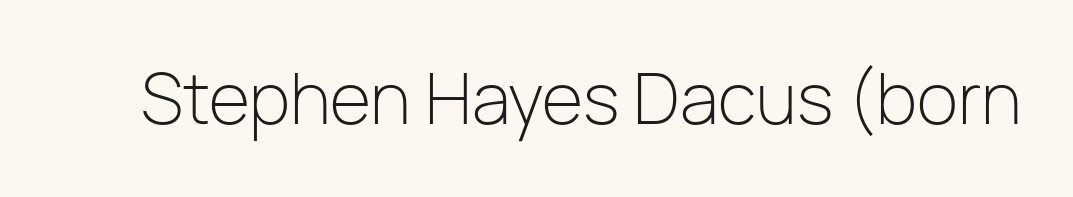
{"serif": "no", "italic": "no", "bold": "no", "weight": "light", "width": "normal", "stroke_contrast": "low", "x_height": "medium", "monospaced": "no", "underline": "no", "letter_spacing": "normal", "letter_spacing_em": 0.0, "glyph_px": 68}
